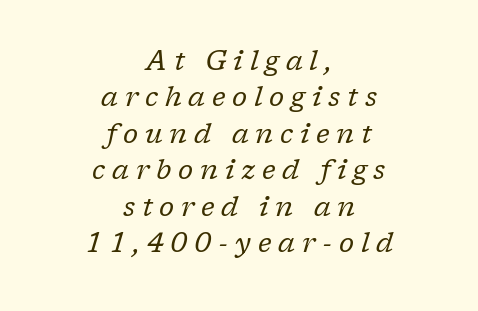
The image shows 27 px text type, italic (leaning right); set centered, normal line spacing (1.35x), unusually wide letter spacing (+0.25 em), not underlined.
